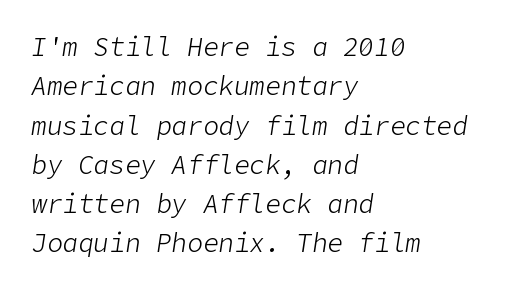
{"italic": "yes", "lean": "right", "slant_degrees": 9, "bold": "no", "underline": "no", "align": "left", "line_spacing": "normal", "line_spacing_ratio": 1.51, "letter_spacing": "normal", "letter_spacing_em": 0.0, "glyph_px": 26}
